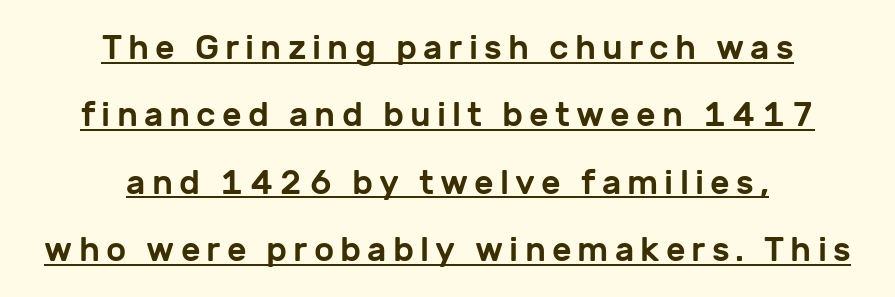
{"serif": "no", "italic": "no", "width": "normal", "stroke_contrast": "low", "x_height": "medium", "monospaced": "no", "underline": "yes", "align": "center", "line_spacing": "loose", "line_spacing_ratio": 1.98, "glyph_px": 34}
